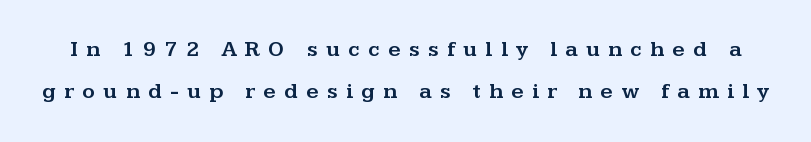
The area under the type is left untouched. The designer dialed line spacing up above the default. Ordinary non-slanted type is in use. Between one letter and the next there's a generous, obvious gap.
